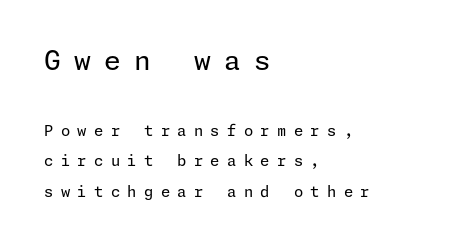
The image shows 27 px text type, upright; set left-aligned, loose line spacing (2.04x), unusually wide letter spacing (+0.49 em), not underlined; the first (top) block is 1.8x larger.
